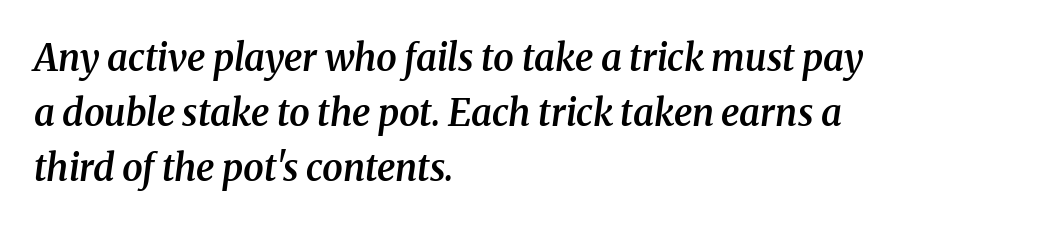
The image shows 37 px semibold serif type, italic (leaning right); set left-aligned, normal line spacing (1.48x), normal letter spacing, not underlined; medium stroke contrast and a medium x-height.
